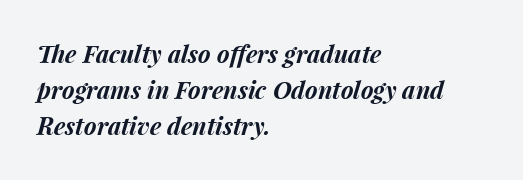
{"italic": "yes", "lean": "right", "slant_degrees": 15, "bold": "yes", "underline": "no", "align": "left", "line_spacing": "normal", "line_spacing_ratio": 1.51, "letter_spacing": "normal", "letter_spacing_em": 0.0, "glyph_px": 24}
